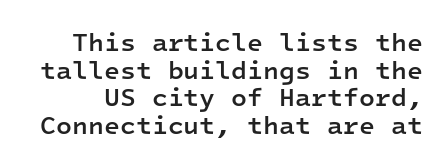
There is no visible air inserted between adjacent glyphs. Bare-footed words on every line. This sample trades vertical openness for compactness between lines. The sample has been set in demibold, a notch under bold.
